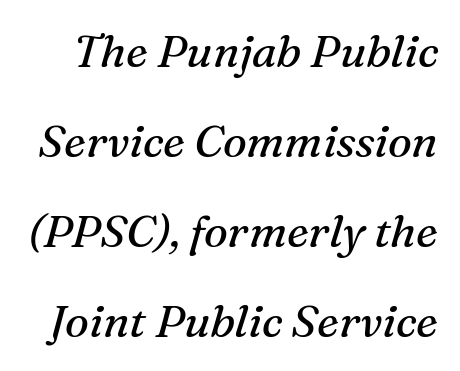
{"serif": "yes", "italic": "yes", "lean": "right", "slant_degrees": 16, "bold": "no", "weight": "regular", "width": "normal", "stroke_contrast": "medium", "x_height": "medium", "monospaced": "no", "underline": "no", "line_spacing": "loose", "line_spacing_ratio": 2.0, "letter_spacing": "normal", "letter_spacing_em": 0.0, "glyph_px": 45}
